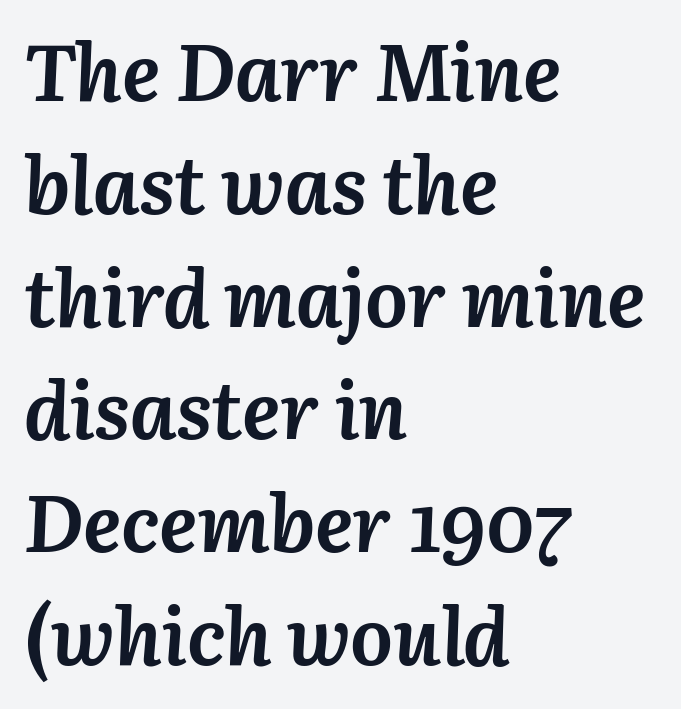
Q: Is the text bold? A: Yes.
Q: Is the text italic (slanted)? A: Yes, it leans right by about 3 degrees.
Q: Is the text underlined? A: No.
Q: How is the paragraph aligned? A: Left-aligned.
Q: Is the spacing between letters normal or unusually wide? A: Normal.
Q: Is the spacing between lines tight, normal or loose? A: Normal.
Q: Width (condensed, normal, or wide)? A: Normal.
Q: Stroke contrast? A: Medium.
Q: x-height? A: Medium.
Q: Monospaced? A: No.
